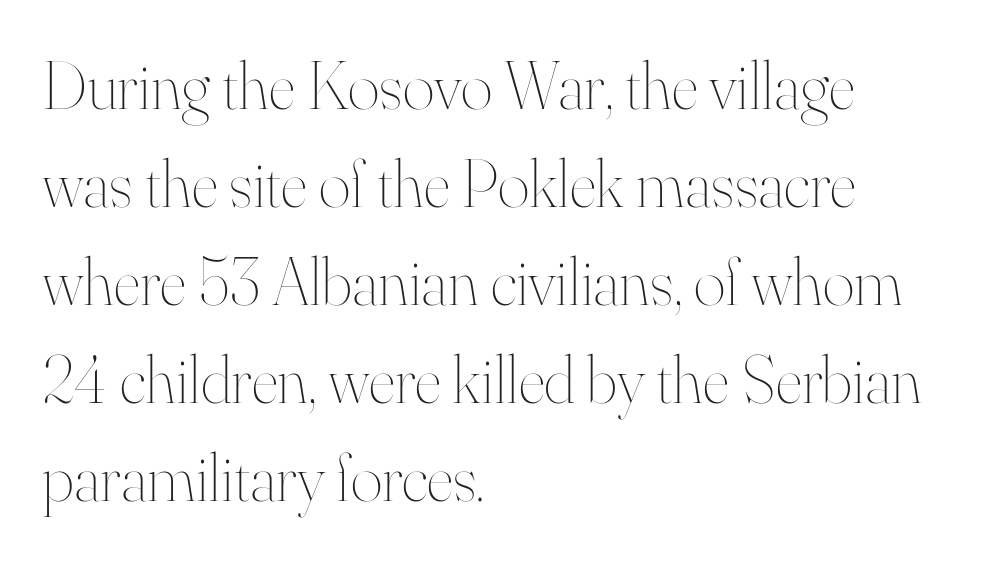
The image shows 68 px thin type, upright; set left-aligned, normal line spacing (1.44x), normal letter spacing, not underlined; high stroke contrast and a small x-height.
